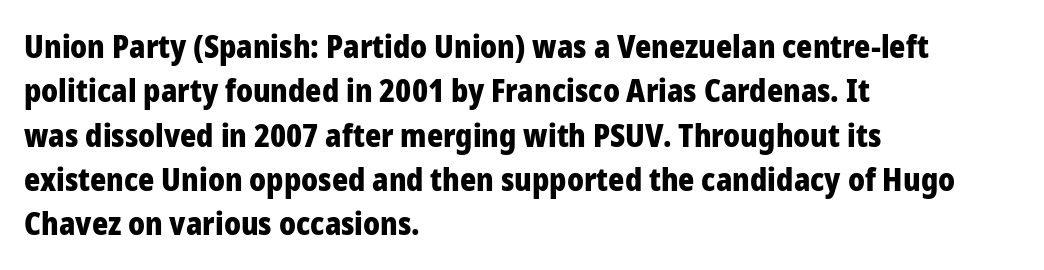
{"serif": "no", "italic": "no", "bold": "yes", "weight": "heavy", "width": "normal", "stroke_contrast": "low", "x_height": "medium", "monospaced": "no", "underline": "no", "align": "left", "line_spacing": "normal", "line_spacing_ratio": 1.43, "letter_spacing": "normal", "letter_spacing_em": 0.0, "glyph_px": 31}
